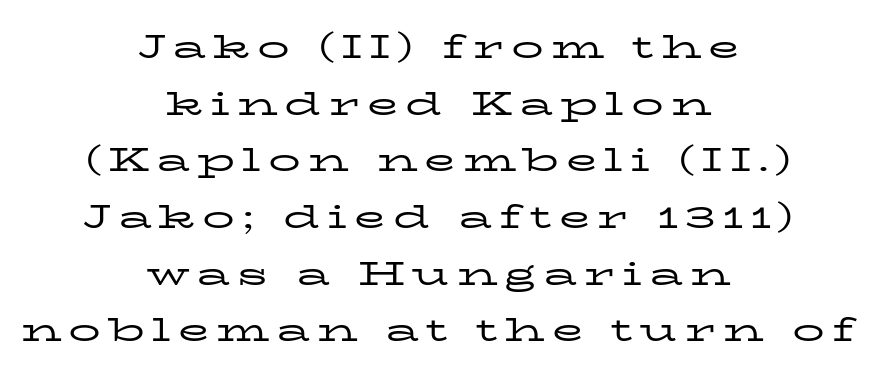
There is plenty of visible air inserted between adjacent glyphs. What kind of face is this? One with serifs. No chunkiness to these letters — they're not bold. The string is rendered with underlining switched off. Looks like regular typesetting: each glyph gets only the width it needs. These lines are centered, leaving both edges ragged.
